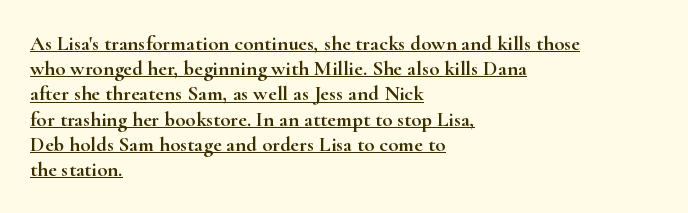
You can tell it's not italic because the verticals are truly vertical. Is the letter spacing exaggerated? No — it looks like the ordinary default. The sample's only ornament is a line tracing under the words. Compared with a centered layout, this one pins lines to the left instead.
